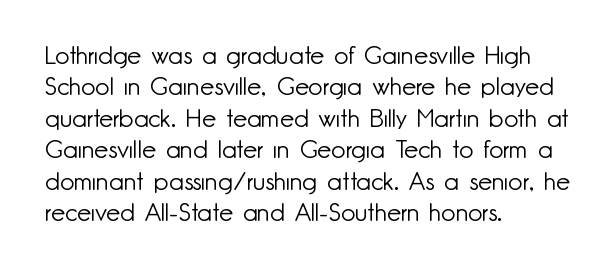
Q: Is the text bold? A: No.
Q: Is the text italic (slanted)? A: No, it is upright.
Q: Is the text underlined? A: No.
Q: How is the paragraph aligned? A: Left-aligned.
Q: Is the spacing between letters normal or unusually wide? A: Normal.
Q: Is the spacing between lines tight, normal or loose? A: Normal.
